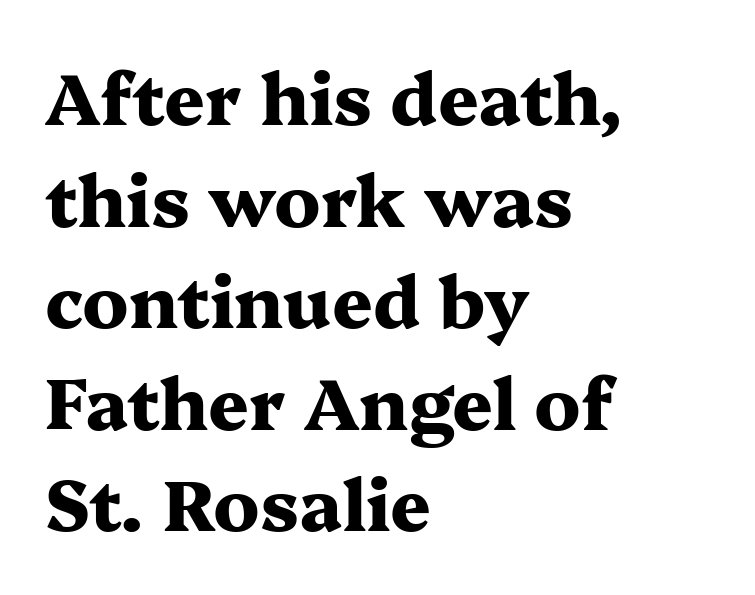
These lines stack with their left ends in a neat column. These words are printed bold, with thick strokes throughout. The designer went with a serif here, giving each stem small feet. This sample uses plain, unmodified letter spacing. Notice how the stems are strictly vertical — no italics here.
